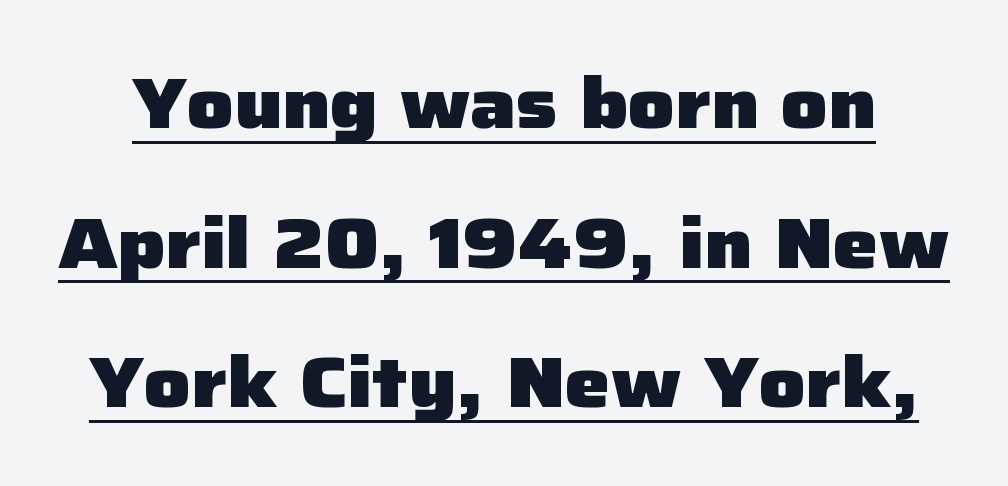
Q: Is the text bold? A: Yes.
Q: Is the text italic (slanted)? A: No, it is upright.
Q: Is the typeface a serif or a sans-serif typeface? A: Sans-serif.
Q: Is the text underlined? A: Yes.
Q: Is the spacing between letters normal or unusually wide? A: Normal.
Q: Is the spacing between lines tight, normal or loose? A: Loose.
Q: Width (condensed, normal, or wide)? A: Normal.
Q: Stroke contrast? A: Low.
Q: x-height? A: Medium.
Q: Monospaced? A: No.
